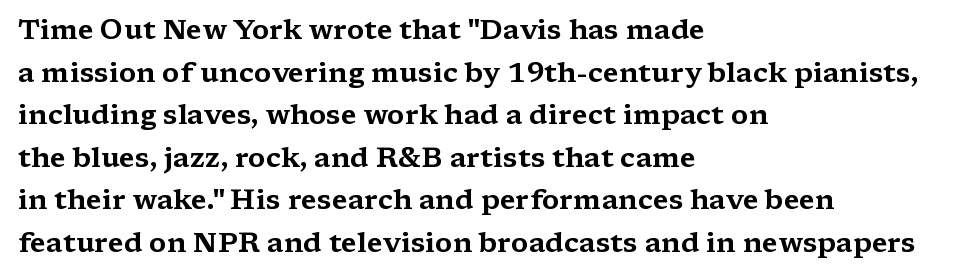
{"serif": "yes", "italic": "no", "width": "wide", "stroke_contrast": "medium", "x_height": "medium", "monospaced": "no", "underline": "no", "align": "left", "line_spacing": "normal", "line_spacing_ratio": 1.52, "letter_spacing": "normal", "letter_spacing_em": 0.0, "glyph_px": 28}
